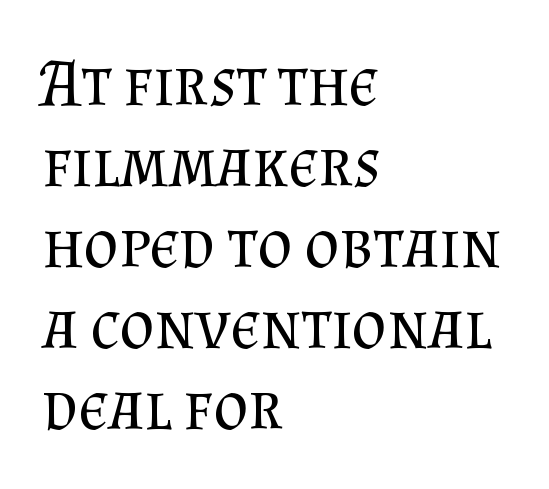
Tracking value appears to be zero — textbook default spacing. The letters advance in unequal steps, a hallmark of proportional type. No chunkiness to these letters — they're not bold. This is the regular roman posture of the typeface. Check where the strokes stop: tiny serifs finish them off.
